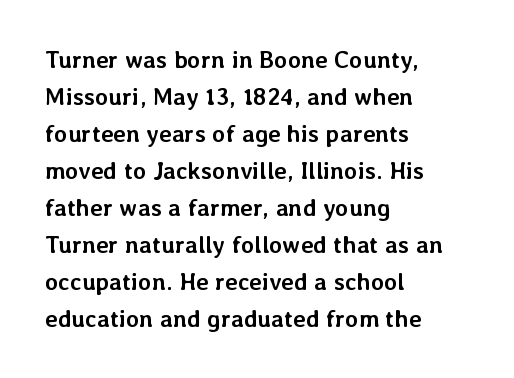
Q: Is the text bold? A: Yes.
Q: Is the text italic (slanted)? A: No, it is upright.
Q: Is the text underlined? A: No.
Q: How is the paragraph aligned? A: Left-aligned.
Q: Is the spacing between letters normal or unusually wide? A: Normal.
Q: Is the spacing between lines tight, normal or loose? A: Normal.
